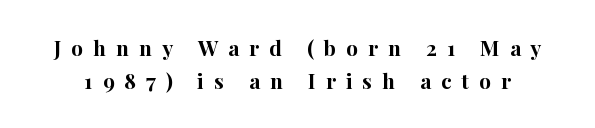
{"italic": "no", "bold": "yes", "underline": "no", "line_spacing": "normal", "line_spacing_ratio": 1.57, "letter_spacing": "wide", "letter_spacing_em": 0.48, "glyph_px": 21}
